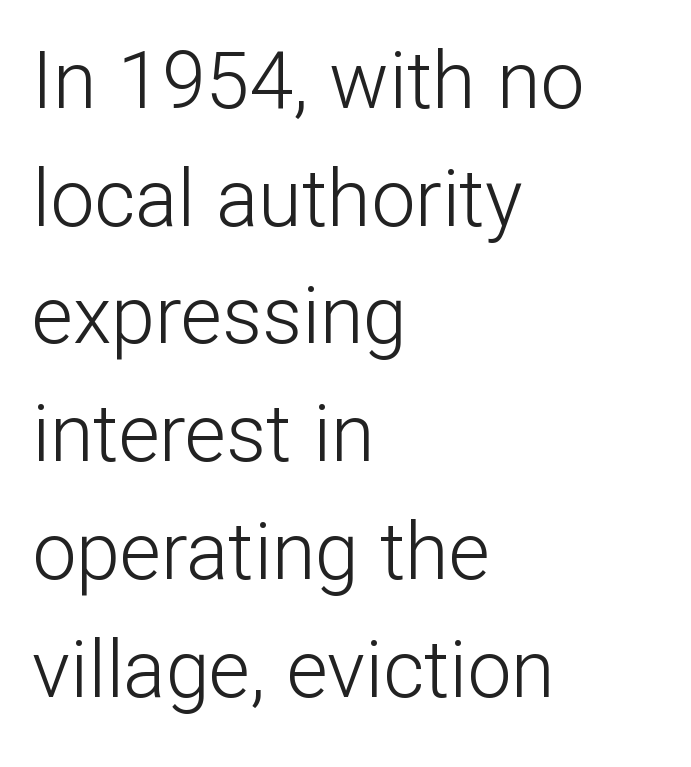
Q: Is the text bold? A: No.
Q: Is the text italic (slanted)? A: No, it is upright.
Q: Is the typeface a serif or a sans-serif typeface? A: Sans-serif.
Q: Is the text underlined? A: No.
Q: How is the paragraph aligned? A: Left-aligned.
Q: Is the spacing between letters normal or unusually wide? A: Normal.
Q: Is the spacing between lines tight, normal or loose? A: Normal.
Q: Width (condensed, normal, or wide)? A: Normal.
Q: Stroke contrast? A: Low.
Q: x-height? A: Medium.
Q: Monospaced? A: No.
